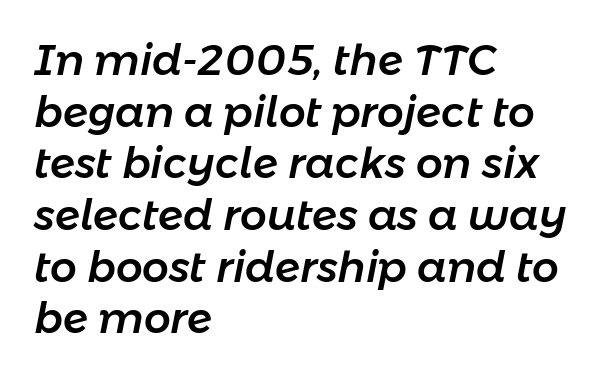
Spacing between characters is what you'd get straight out of the box. Each line starts at the same left margin while the right side varies. It's the slanting kind of type. A typesetter would call this proportional, since set widths differ per character. Descenders are the only things crossing below the line.
